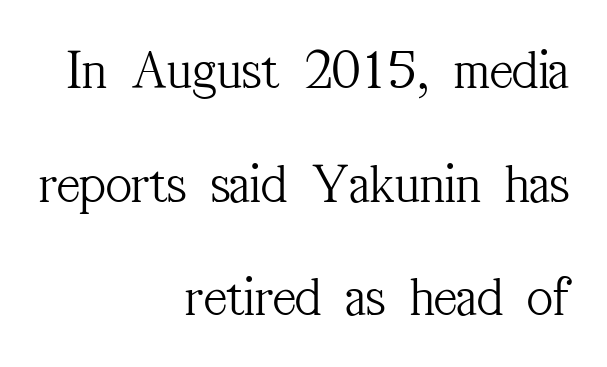
Q: Is the text bold? A: No.
Q: Is the text italic (slanted)? A: No, it is upright.
Q: Is the typeface a serif or a sans-serif typeface? A: Serif.
Q: Is the text underlined? A: No.
Q: How is the paragraph aligned? A: Right-aligned.
Q: Is the spacing between letters normal or unusually wide? A: Normal.
Q: Is the spacing between lines tight, normal or loose? A: Loose.
Q: Width (condensed, normal, or wide)? A: Condensed.
Q: Stroke contrast? A: Medium.
Q: x-height? A: Medium.
Q: Monospaced? A: No.
